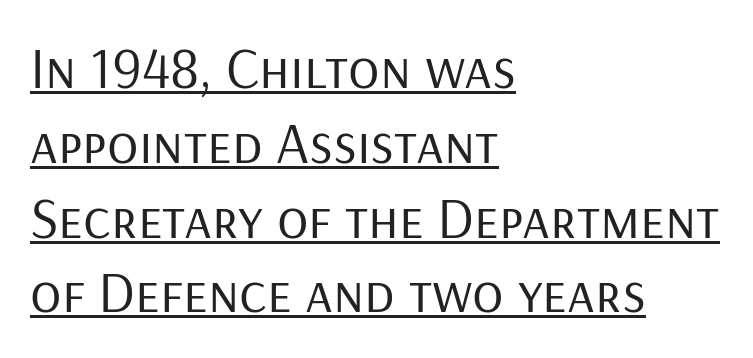
{"serif": "no", "italic": "no", "bold": "no", "weight": "regular", "width": "normal", "stroke_contrast": "low", "x_height": "medium", "monospaced": "no", "underline": "yes", "align": "left", "line_spacing": "normal", "line_spacing_ratio": 1.29, "letter_spacing": "normal", "letter_spacing_em": 0.0, "glyph_px": 58}
